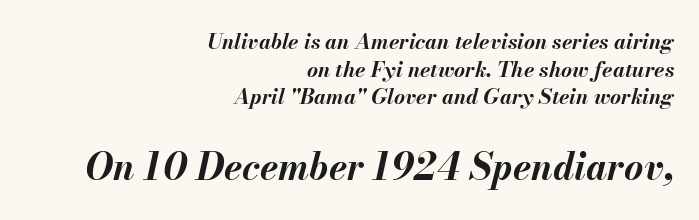
{"italic": "yes", "lean": "right", "slant_degrees": 13, "bold": "yes", "weight": "bold", "width": "normal", "stroke_contrast": "medium", "x_height": "small", "monospaced": "no", "underline": "no", "align": "right", "line_spacing": "normal", "line_spacing_ratio": 1.32, "letter_spacing": "normal", "letter_spacing_em": 0.0, "larger_block": "second", "size_ratio": 1.76, "glyph_px": 37}
